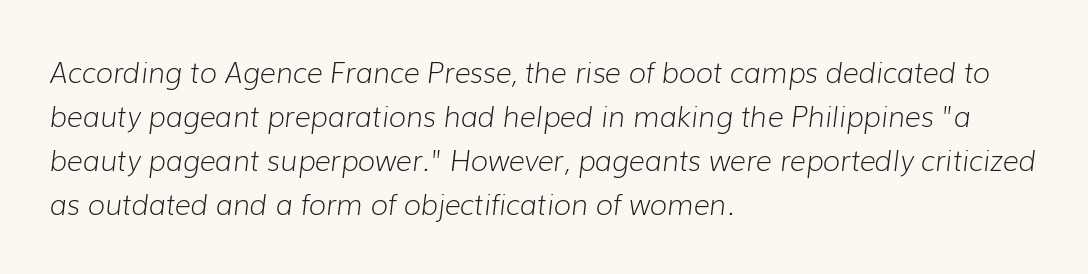
Q: Is the text bold? A: No.
Q: Is the text italic (slanted)? A: Yes, it leans right by about 7 degrees.
Q: Is the text underlined? A: No.
Q: How is the paragraph aligned? A: Left-aligned.
Q: Is the spacing between letters normal or unusually wide? A: Normal.
Q: Is the spacing between lines tight, normal or loose? A: Normal.
Q: Width (condensed, normal, or wide)? A: Normal.
Q: Stroke contrast? A: Low.
Q: x-height? A: Medium.
Q: Monospaced? A: No.
